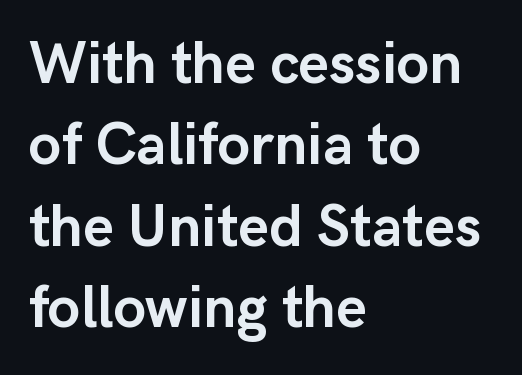
Q: Is the text bold? A: Yes.
Q: Is the text italic (slanted)? A: No, it is upright.
Q: Is the typeface a serif or a sans-serif typeface? A: Sans-serif.
Q: Is the text underlined? A: No.
Q: How is the paragraph aligned? A: Left-aligned.
Q: Is the spacing between letters normal or unusually wide? A: Normal.
Q: Is the spacing between lines tight, normal or loose? A: Normal.
Q: Width (condensed, normal, or wide)? A: Normal.
Q: Stroke contrast? A: Low.
Q: x-height? A: Medium.
Q: Monospaced? A: No.
